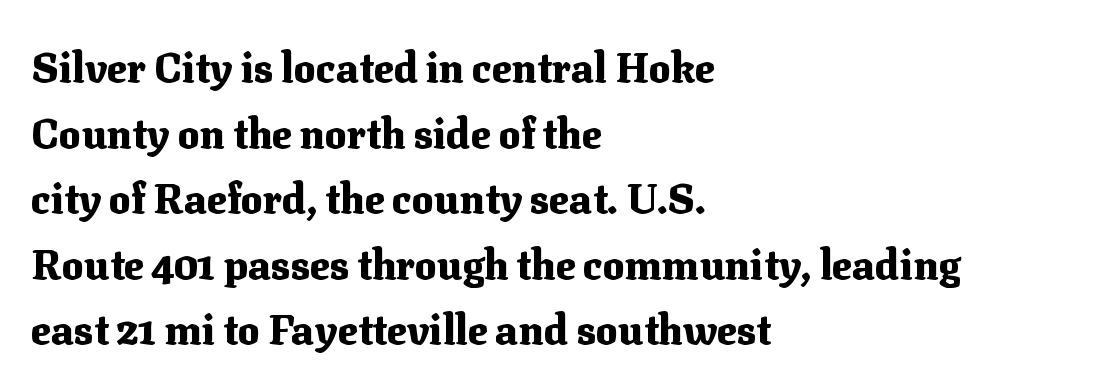
The image shows 41 px heavy serif type, upright; set left-aligned, normal line spacing (1.6x), normal letter spacing, not underlined; medium stroke contrast and a medium x-height.
